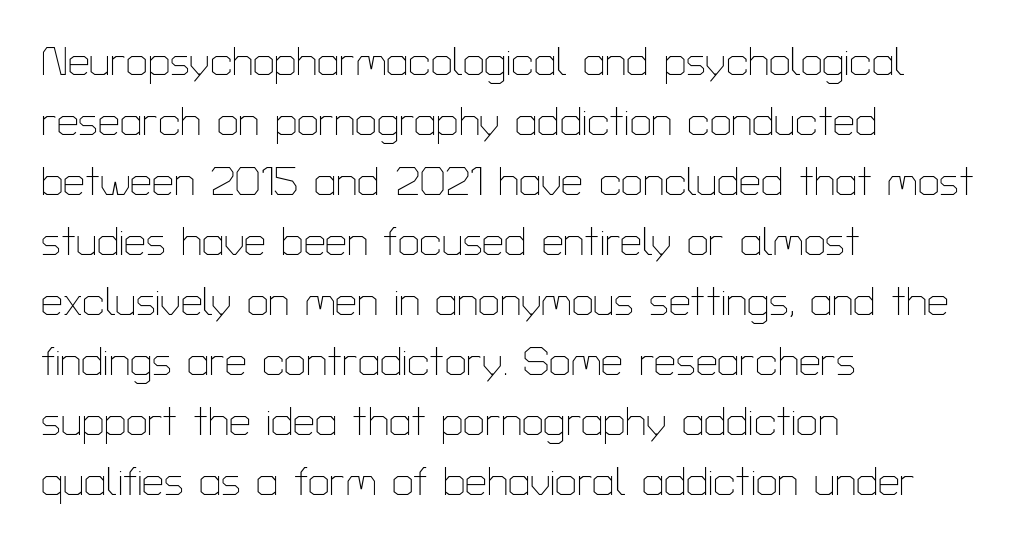
Q: Is the text bold? A: No.
Q: Is the text italic (slanted)? A: No, it is upright.
Q: Is the typeface a serif or a sans-serif typeface? A: Sans-serif.
Q: Is the text underlined? A: No.
Q: How is the paragraph aligned? A: Left-aligned.
Q: Is the spacing between letters normal or unusually wide? A: Normal.
Q: Is the spacing between lines tight, normal or loose? A: Normal.
Q: Width (condensed, normal, or wide)? A: Normal.
Q: Stroke contrast? A: Low.
Q: x-height? A: Medium.
Q: Monospaced? A: No.
